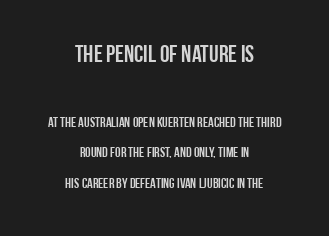
The image shows 24 px text type, upright; set centered, loose line spacing (2.18x), normal letter spacing, not underlined; the first (top) block is 1.71x larger.
